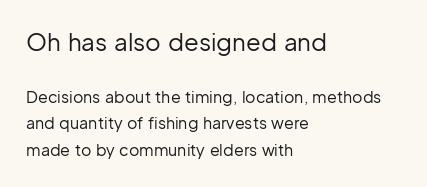
Summary of vertical rhythm: regular, with standard interline spacing. Style check: upright. Each word holds together tightly as a unit, with standard inter-letter gaps. Character size in the leading block exceeds that of the trailing block. This rendering features lettering with no underline.
